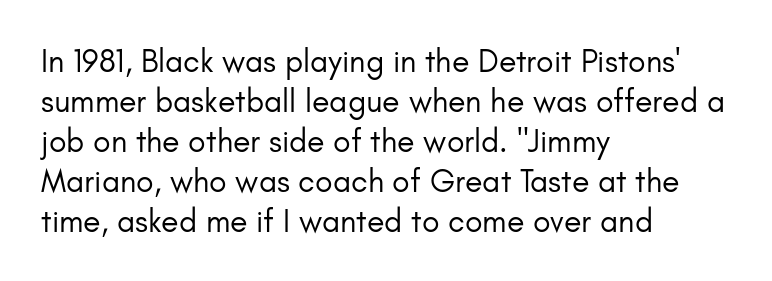
Q: Is the text bold? A: No.
Q: Is the text italic (slanted)? A: No, it is upright.
Q: Is the typeface a serif or a sans-serif typeface? A: Sans-serif.
Q: Is the text underlined? A: No.
Q: How is the paragraph aligned? A: Left-aligned.
Q: Is the spacing between letters normal or unusually wide? A: Normal.
Q: Is the spacing between lines tight, normal or loose? A: Normal.
Q: Width (condensed, normal, or wide)? A: Normal.
Q: Stroke contrast? A: Low.
Q: x-height? A: Small.
Q: Monospaced? A: No.
